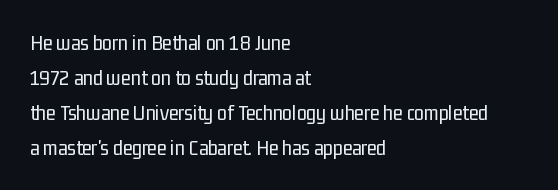
{"italic": "no", "bold": "no", "underline": "no", "align": "left", "line_spacing": "normal", "line_spacing_ratio": 1.59, "letter_spacing": "normal", "letter_spacing_em": 0.0, "glyph_px": 22}
